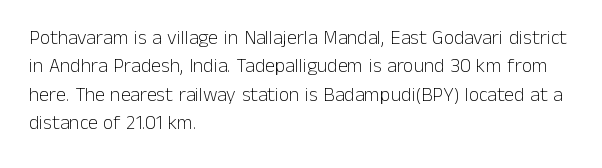
Glyph-to-glyph distance matches everyday printed text. One glance says typical: line gaps are just what's usual. A bare baseline throughout the passage. Does the lettering tilt? It doesn't — this is upright.
